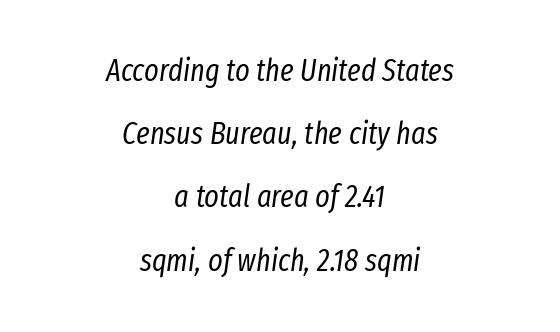
One glance says open: line gaps are wider than usual. Casual observation: everything's sitting right in the middle. Default kerning and tracking; the words read as compact shapes. This is oblique type, the kind used for emphasis or titles. Weight class: somewhere from thin through regular.
